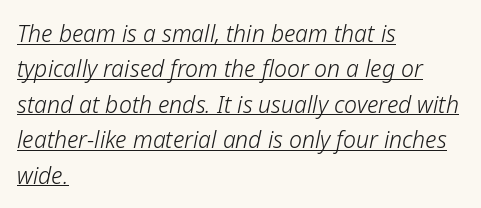
Descenders here cross a horizontal rule under the line. Regular leading. Leftover space on each line is placed entirely after the last word. Does extra space separate the letters? No, they use regular spacing.
